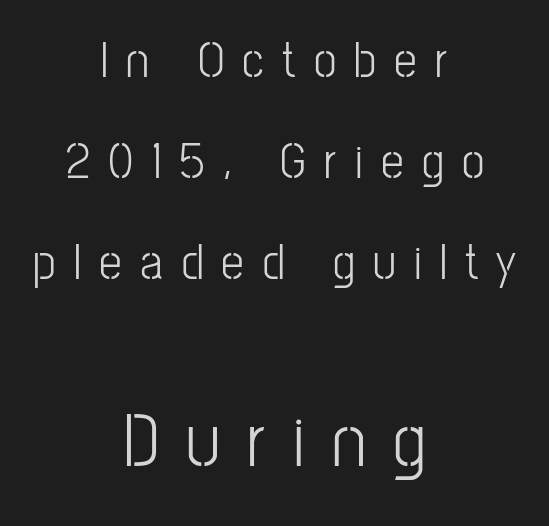
The image shows 76 px condensed sans-serif type, upright; set centered, loose line spacing (1.98x), unusually wide letter spacing (+0.36 em), not underlined; the second (bottom) block is 1.49x larger; low stroke contrast and a medium x-height.
